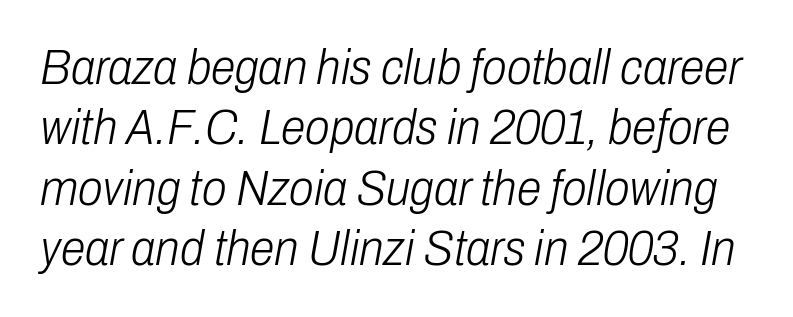
Q: Is the text bold? A: No.
Q: Is the text italic (slanted)? A: Yes, it leans right by about 10 degrees.
Q: Is the text underlined? A: No.
Q: Is the spacing between letters normal or unusually wide? A: Normal.
Q: Width (condensed, normal, or wide)? A: Condensed.
Q: Stroke contrast? A: Low.
Q: x-height? A: Medium.
Q: Monospaced? A: No.
